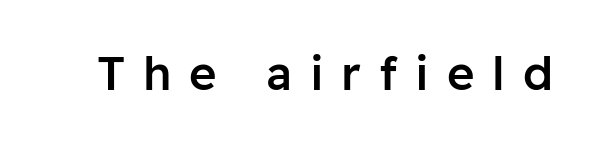
The image shows 47 px semibold sans-serif type, upright; set unusually wide letter spacing (+0.38 em), not underlined; low stroke contrast and a medium x-height.
